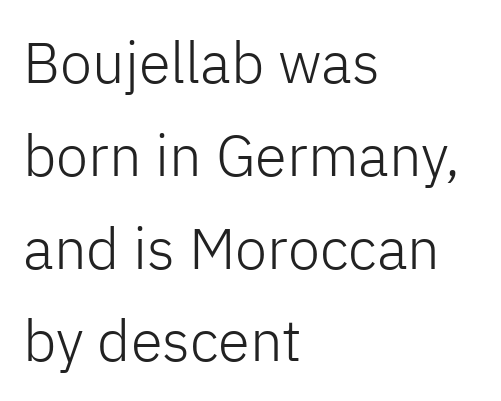
Glance below the letters and you will spot only blank space. The paragraph shown leans on its left margin. Vertically, the passage feels balanced, rows spaced as you'd expect. Think standard paragraph weight, or any step lighter than that. You can tell it's not italic because the verticals are truly vertical. Letterform terminals end flat and unadorned throughout the passage.
